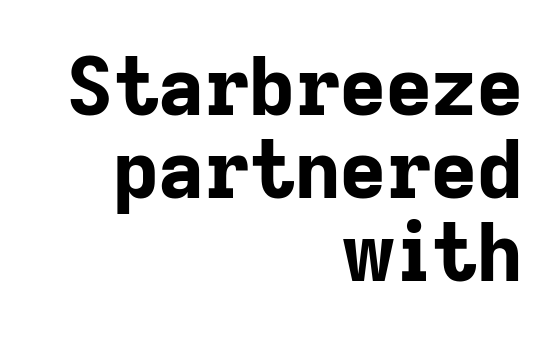
{"serif": "no", "italic": "no", "bold": "yes", "weight": "bold", "width": "normal", "stroke_contrast": "low", "x_height": "medium", "monospaced": "no", "underline": "no", "align": "right", "line_spacing": "tight", "line_spacing_ratio": 1.05, "letter_spacing": "normal", "letter_spacing_em": 0.0, "glyph_px": 79}
